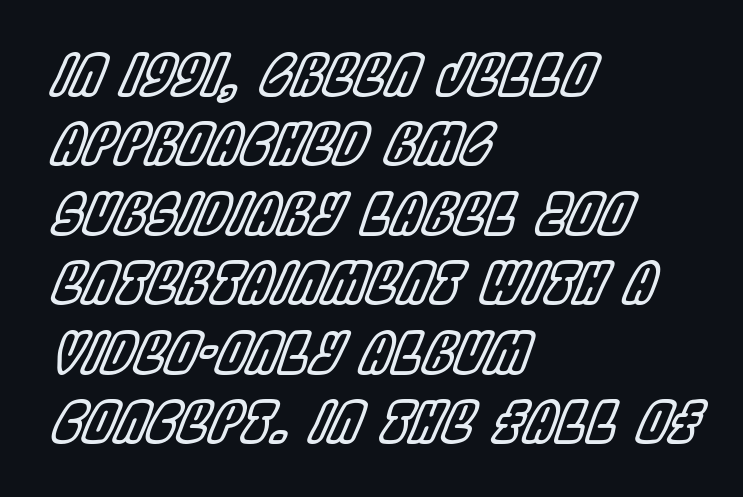
{"italic": "yes", "lean": "right", "slant_degrees": 22, "width": "condensed", "x_height": "large", "monospaced": "no", "underline": "no", "align": "left", "line_spacing_ratio": 1.24, "letter_spacing": "normal", "letter_spacing_em": 0.0, "glyph_px": 56}
